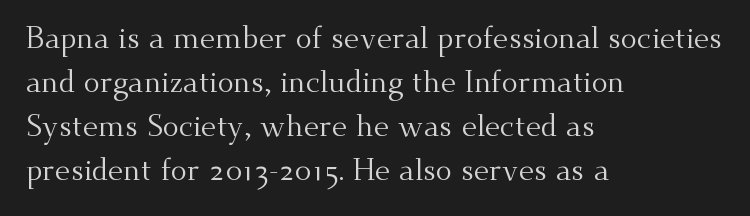
{"serif": "yes", "italic": "no", "bold": "no", "weight": "regular", "width": "normal", "stroke_contrast": "medium", "x_height": "small", "monospaced": "no", "underline": "no", "align": "left", "line_spacing": "normal", "line_spacing_ratio": 1.47, "letter_spacing": "normal", "letter_spacing_em": 0.0, "glyph_px": 30}
